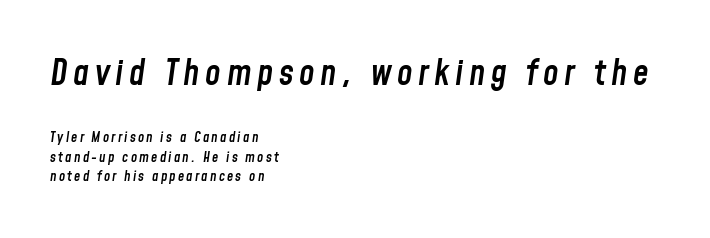
Just letters on the line, the space beneath them empty. The lines sit at an ordinary, default distance from one another. The text carries the slant typical of an italic or oblique font. Compare the two chunks: the upper has the greater cap height.
